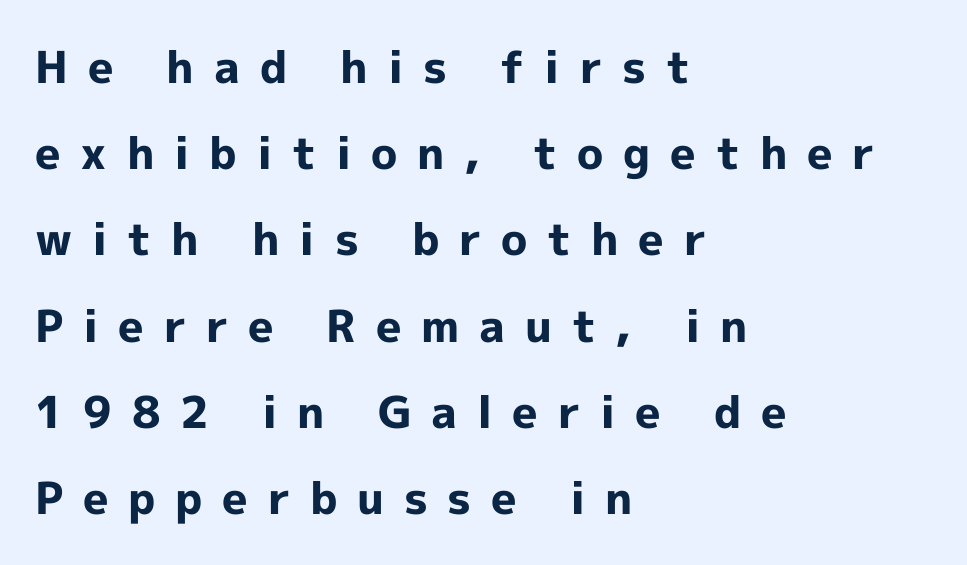
Q: Is the text bold? A: Yes.
Q: Is the text italic (slanted)? A: No, it is upright.
Q: Is the typeface a serif or a sans-serif typeface? A: Sans-serif.
Q: Is the text underlined? A: No.
Q: How is the paragraph aligned? A: Left-aligned.
Q: Is the spacing between letters normal or unusually wide? A: Unusually wide.
Q: Is the spacing between lines tight, normal or loose? A: Loose.
Q: Width (condensed, normal, or wide)? A: Normal.
Q: x-height? A: Medium.
Q: Monospaced? A: No.
